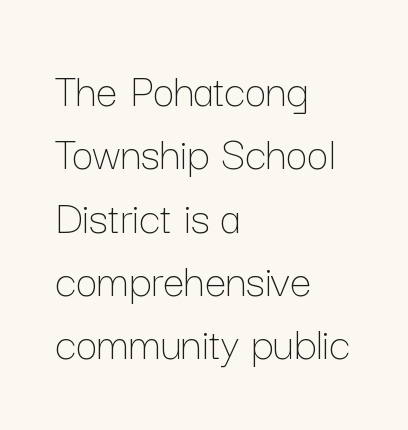
{"italic": "no", "bold": "no", "weight": "thin", "width": "normal", "stroke_contrast": "low", "x_height": "medium", "monospaced": "no", "underline": "no", "align": "left", "line_spacing": "normal", "line_spacing_ratio": 1.32, "letter_spacing": "normal", "letter_spacing_em": 0.0, "glyph_px": 48}
